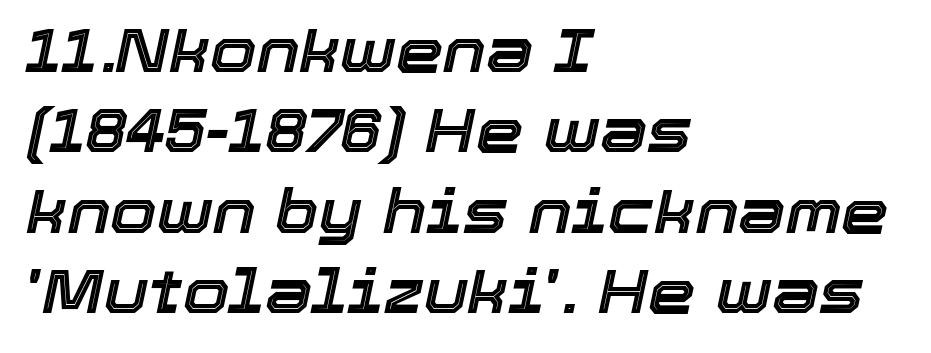
{"italic": "yes", "lean": "right", "slant_degrees": 12, "width": "normal", "x_height": "medium", "monospaced": "no", "underline": "no", "align": "left", "line_spacing": "normal", "line_spacing_ratio": 1.34, "letter_spacing": "normal", "letter_spacing_em": 0.0, "glyph_px": 60}
